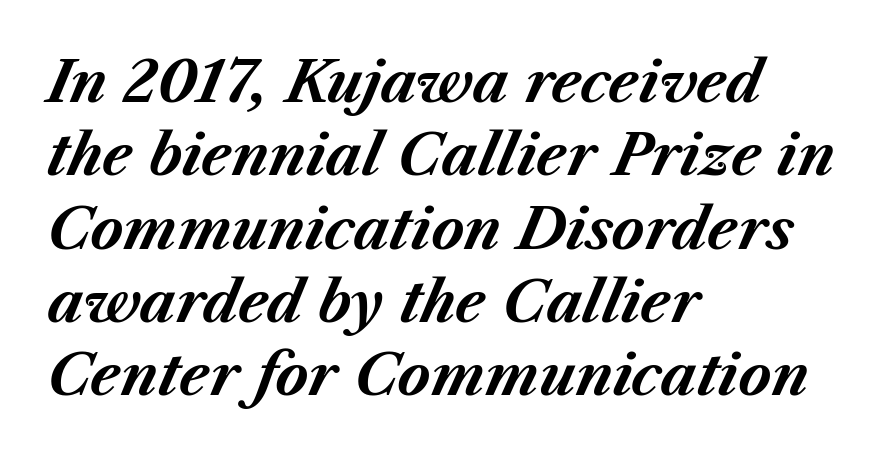
Characters are canted at an angle relative to the baseline's perpendicular. These lines are rendered in a variable-pitch font. Nobody touched the tracking dial on this one. Each line starts at the same left margin while the right side varies. Quick note: underline off. Typesetter's note: full bold, strokes at maximum text heaviness.
